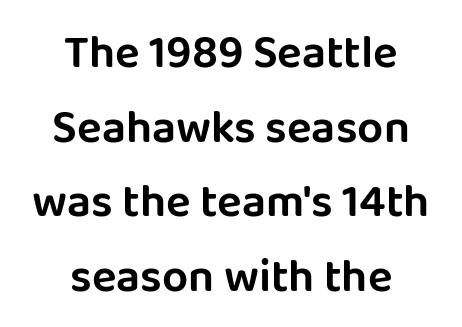
Q: Is the text italic (slanted)? A: No, it is upright.
Q: Is the typeface a serif or a sans-serif typeface? A: Sans-serif.
Q: Is the text underlined? A: No.
Q: How is the paragraph aligned? A: Centered.
Q: Is the spacing between letters normal or unusually wide? A: Normal.
Q: Is the spacing between lines tight, normal or loose? A: Normal.
Q: Width (condensed, normal, or wide)? A: Normal.
Q: Stroke contrast? A: Low.
Q: x-height? A: Large.
Q: Monospaced? A: No.
